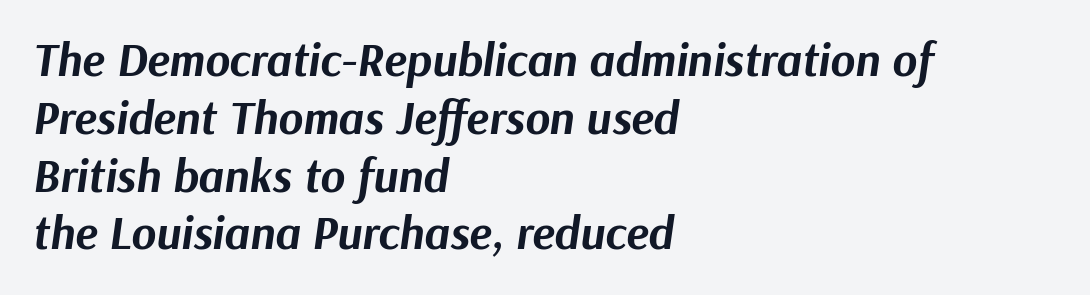
Q: Is the text bold? A: Yes.
Q: Is the text italic (slanted)? A: Yes, it leans right by about 9 degrees.
Q: Is the text underlined? A: No.
Q: How is the paragraph aligned? A: Left-aligned.
Q: Is the spacing between letters normal or unusually wide? A: Normal.
Q: Width (condensed, normal, or wide)? A: Normal.
Q: Stroke contrast? A: Medium.
Q: x-height? A: Medium.
Q: Monospaced? A: No.
